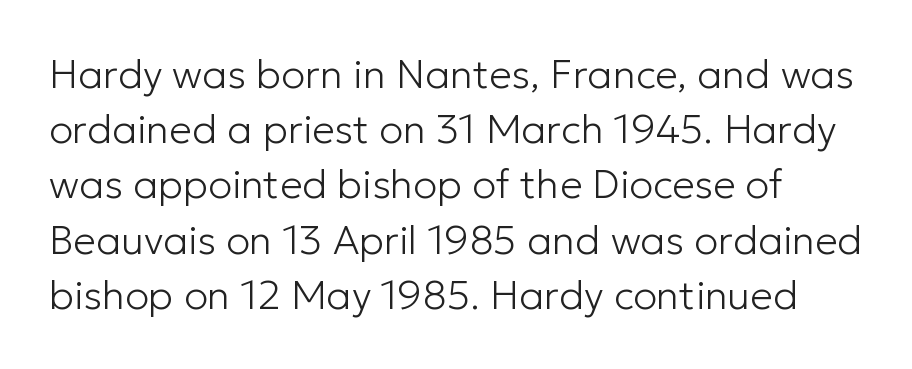
A roman cut, with each character standing at attention. The passage shown stacks its lines at a standard gap. Do the characters align in a grid? No, the font is proportional. Lines of text with bare space underneath. Does the type have serifs? No, each stem ends abruptly. Stroke thickness stays within the range of a standard reading face or lighter.
